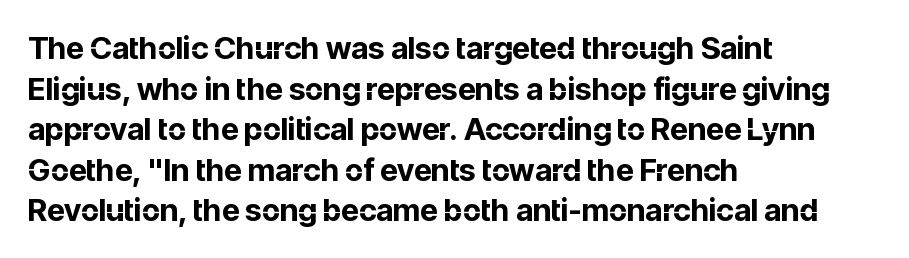
Q: Is the text bold? A: Yes.
Q: Is the text italic (slanted)? A: No, it is upright.
Q: Is the typeface a serif or a sans-serif typeface? A: Sans-serif.
Q: Is the text underlined? A: No.
Q: How is the paragraph aligned? A: Left-aligned.
Q: Is the spacing between letters normal or unusually wide? A: Normal.
Q: Is the spacing between lines tight, normal or loose? A: Normal.
Q: Width (condensed, normal, or wide)? A: Normal.
Q: Stroke contrast? A: Low.
Q: x-height? A: Medium.
Q: Monospaced? A: No.
